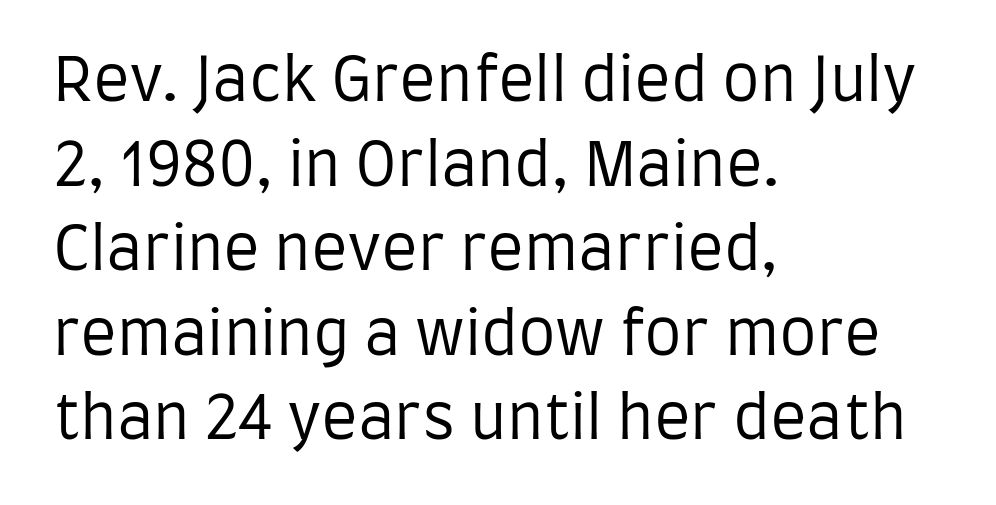
The letters stand straight up with perfectly vertical stems. Line starts are locked; line ends wander. Type without underlining. The line-height multiplier appears to be the usual default.
